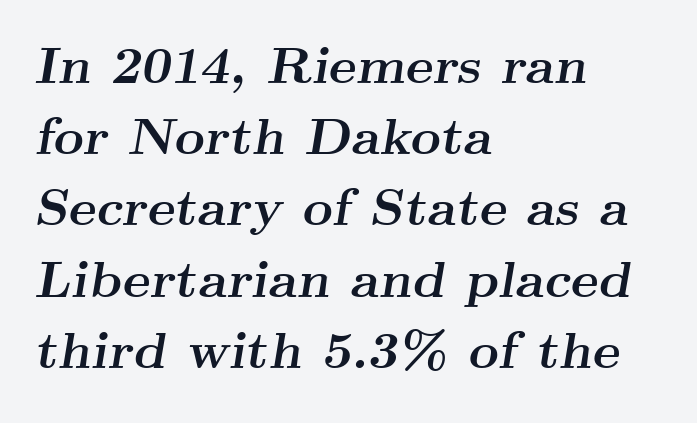
{"serif": "yes", "italic": "yes", "lean": "right", "slant_degrees": 9, "bold": "yes", "weight": "semibold", "width": "wide", "stroke_contrast": "medium", "x_height": "small", "monospaced": "no", "underline": "no", "align": "left", "line_spacing": "normal", "line_spacing_ratio": 1.37, "letter_spacing": "normal", "letter_spacing_em": 0.0, "glyph_px": 52}
